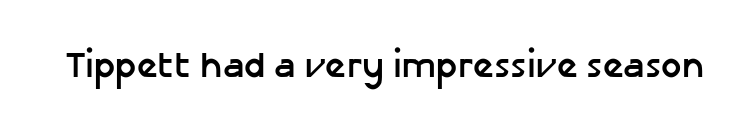
Q: Is the text bold? A: Yes.
Q: Is the text italic (slanted)? A: No, it is upright.
Q: Is the typeface a serif or a sans-serif typeface? A: Sans-serif.
Q: Is the text underlined? A: No.
Q: Is the spacing between letters normal or unusually wide? A: Normal.
Q: Width (condensed, normal, or wide)? A: Normal.
Q: Stroke contrast? A: Low.
Q: x-height? A: Medium.
Q: Monospaced? A: No.
